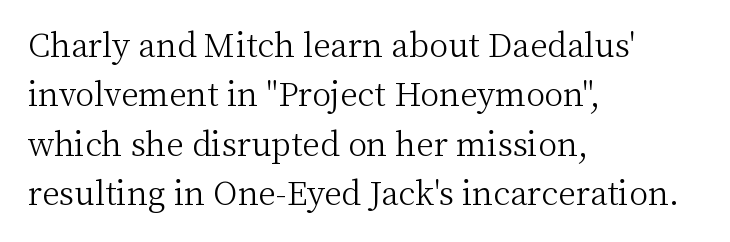
Q: Is the text bold? A: No.
Q: Is the text italic (slanted)? A: No, it is upright.
Q: Is the typeface a serif or a sans-serif typeface? A: Serif.
Q: Is the text underlined? A: No.
Q: How is the paragraph aligned? A: Left-aligned.
Q: Is the spacing between letters normal or unusually wide? A: Normal.
Q: Is the spacing between lines tight, normal or loose? A: Normal.
Q: Width (condensed, normal, or wide)? A: Normal.
Q: Stroke contrast? A: Medium.
Q: x-height? A: Medium.
Q: Monospaced? A: No.
